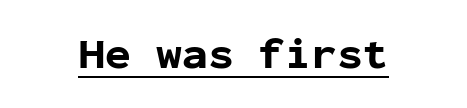
Q: Is the text bold? A: Yes.
Q: Is the text italic (slanted)? A: No, it is upright.
Q: Is the typeface a serif or a sans-serif typeface? A: Sans-serif.
Q: Is the text underlined? A: Yes.
Q: Is the spacing between letters normal or unusually wide? A: Normal.
Q: Width (condensed, normal, or wide)? A: Normal.
Q: Stroke contrast? A: Low.
Q: x-height? A: Medium.
Q: Monospaced? A: Yes.
